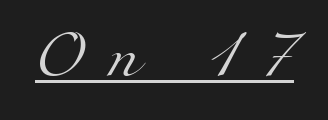
Q: Is the text bold? A: No.
Q: Is the typeface a serif or a sans-serif typeface? A: Serif.
Q: Is the text underlined? A: Yes.
Q: Is the spacing between letters normal or unusually wide? A: Unusually wide.
Q: Width (condensed, normal, or wide)? A: Normal.
Q: Stroke contrast? A: Medium.
Q: x-height? A: Small.
Q: Monospaced? A: No.
